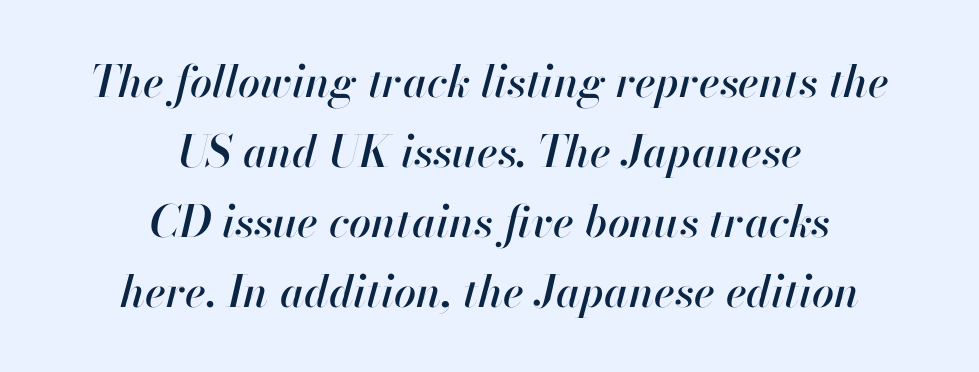
Q: Is the text italic (slanted)? A: Yes, it leans right by about 13 degrees.
Q: Is the text underlined? A: No.
Q: How is the paragraph aligned? A: Centered.
Q: Is the spacing between letters normal or unusually wide? A: Normal.
Q: Is the spacing between lines tight, normal or loose? A: Normal.
Q: Width (condensed, normal, or wide)? A: Normal.
Q: Stroke contrast? A: High.
Q: x-height? A: Small.
Q: Monospaced? A: No.
